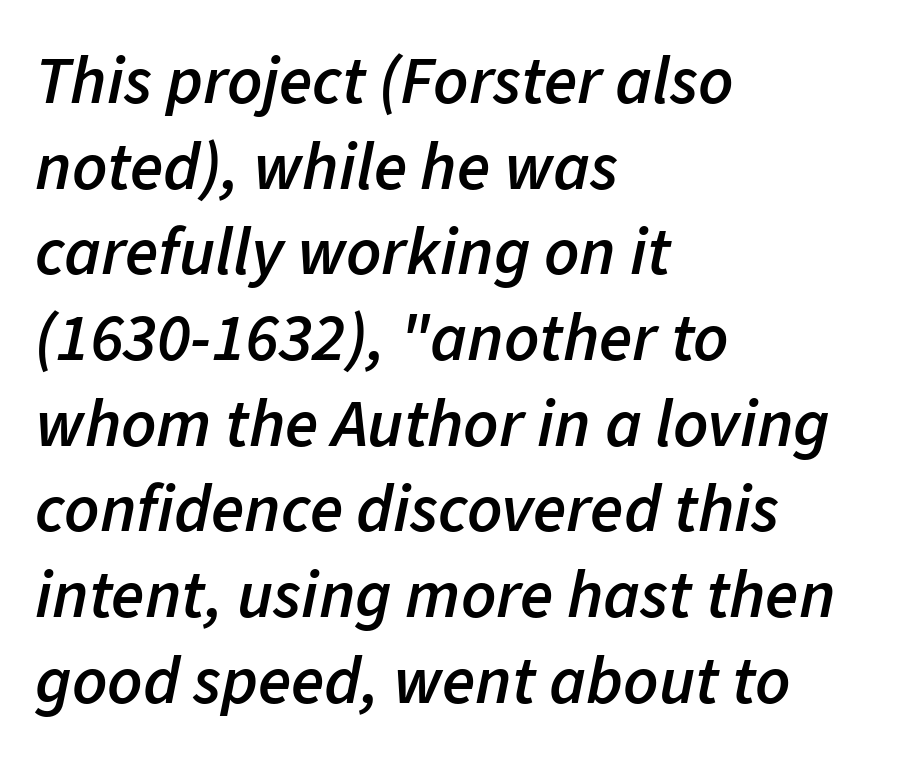
The lines sit at an ordinary, default distance from one another. Glyph-to-glyph distance matches everyday printed text. Decoration check: the copy has no underline. The font's italic variant was chosen for this text. Where is the straight margin? On the left. The passage shown is typed in a proportional face where columns would drift.
